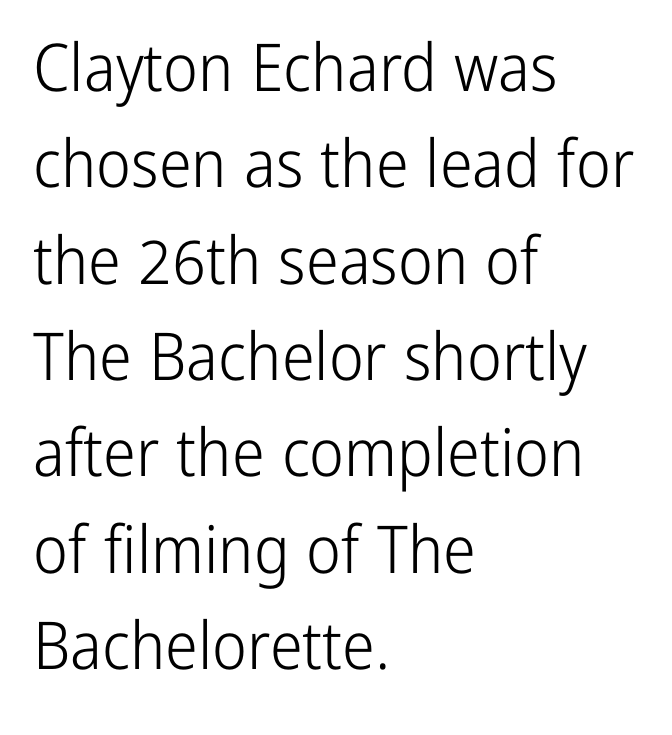
{"serif": "no", "italic": "no", "bold": "no", "weight": "light", "width": "condensed", "stroke_contrast": "low", "x_height": "medium", "monospaced": "no", "underline": "no", "align": "left", "line_spacing": "normal", "line_spacing_ratio": 1.46, "letter_spacing": "normal", "letter_spacing_em": 0.0, "glyph_px": 66}
